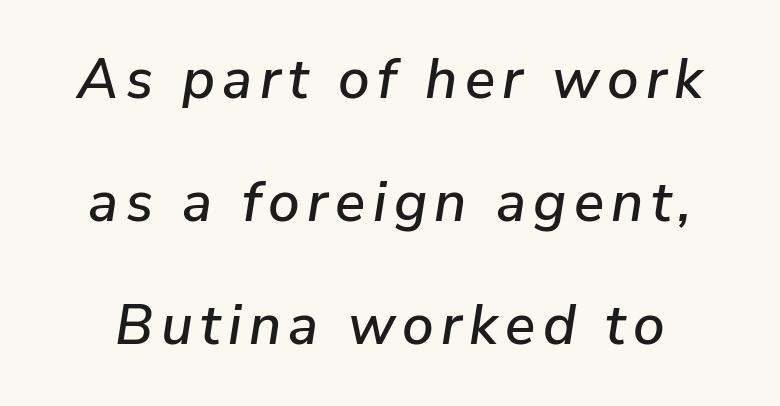
Q: Is the text italic (slanted)? A: Yes, it leans right by about 9 degrees.
Q: Is the text underlined? A: No.
Q: Is the spacing between lines tight, normal or loose? A: Loose.
Q: Width (condensed, normal, or wide)? A: Normal.
Q: Stroke contrast? A: Low.
Q: x-height? A: Medium.
Q: Monospaced? A: No.
